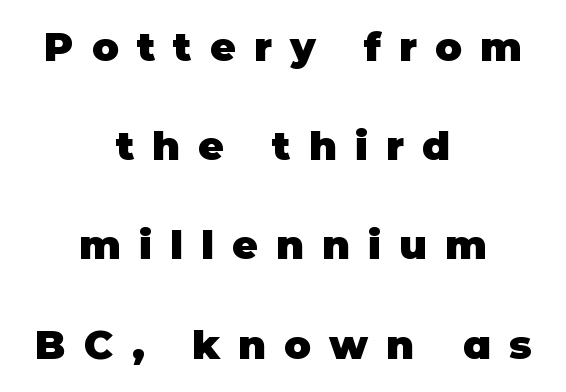
Varying glyph widths throughout — classic text-font behaviour. The typeface chosen for these lines omits serifs. The passage shown is not underscored anywhere. This is heavy type, rendered in bold. The space between consecutive lines is lavish.
